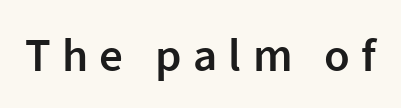
Q: Is the text bold? A: Semi-bold.
Q: Is the text italic (slanted)? A: No, it is upright.
Q: Is the typeface a serif or a sans-serif typeface? A: Sans-serif.
Q: Is the text underlined? A: No.
Q: Is the spacing between letters normal or unusually wide? A: Unusually wide.
Q: Width (condensed, normal, or wide)? A: Normal.
Q: Stroke contrast? A: Low.
Q: x-height? A: Medium.
Q: Monospaced? A: No.
